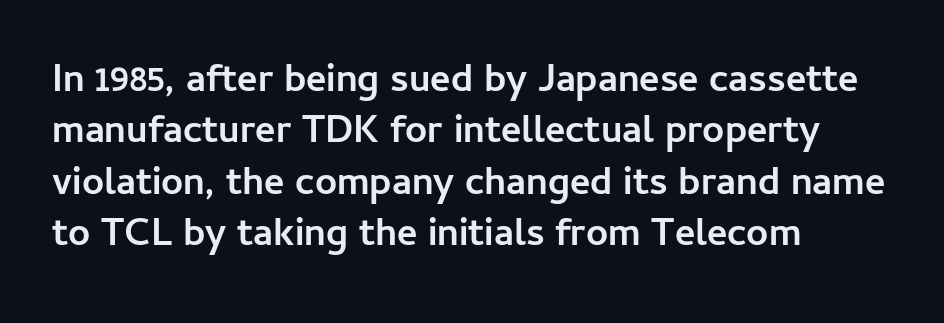
The image shows 39 px semibold sans-serif type, upright; set left-aligned, normal line spacing (1.32x), normal letter spacing, not underlined; low stroke contrast and a medium x-height.
